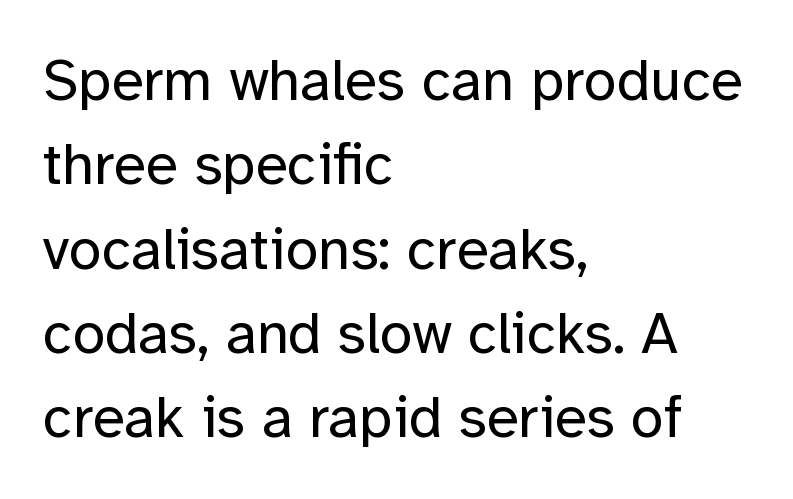
Observe the absence of serifs on each vertical stroke in this sample. You can tell it's not italic because the verticals are truly vertical. Which margin do the lines hug? The left one — the right edge is uneven. Rule under the text: the space is simply empty.
